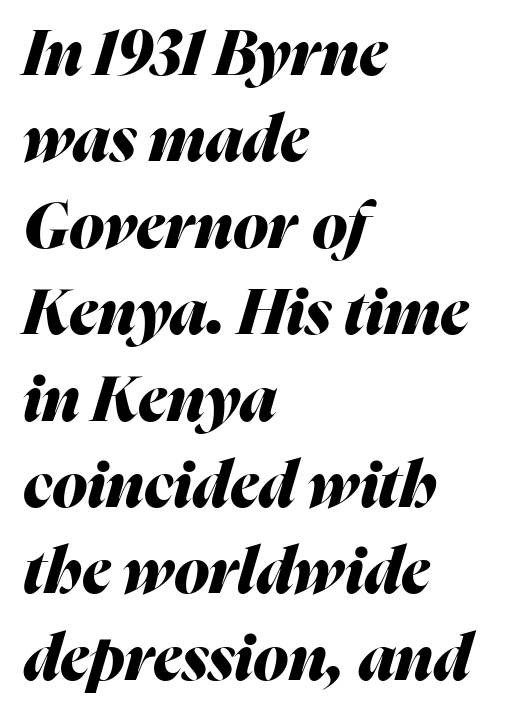
Q: Is the text bold? A: Yes.
Q: Is the text italic (slanted)? A: Yes, it leans right by about 16 degrees.
Q: Is the text underlined? A: No.
Q: How is the paragraph aligned? A: Left-aligned.
Q: Is the spacing between letters normal or unusually wide? A: Normal.
Q: Is the spacing between lines tight, normal or loose? A: Normal.
Q: Width (condensed, normal, or wide)? A: Normal.
Q: Stroke contrast? A: Medium.
Q: x-height? A: Medium.
Q: Monospaced? A: No.
